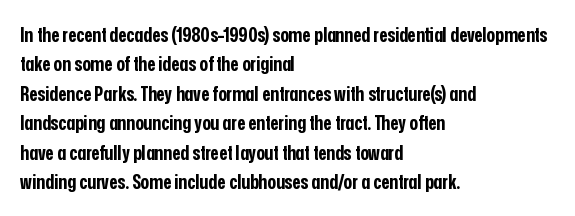
The image shows 20 px bold type, upright; set left-aligned, normal line spacing (1.47x), normal letter spacing, not underlined.
